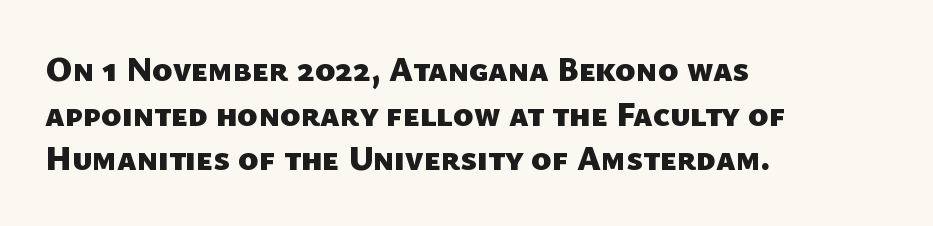
The image shows 34 px heavy sans-serif type; set left-aligned, normal line spacing (1.31x), normal letter spacing, not underlined; low stroke contrast and a medium x-height.
